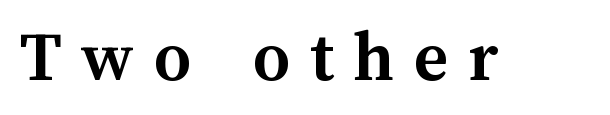
Each row of text sits above clean, open space. Here the glyphs are tracked loosely, breaking word shapes into spaced letters. Weight: bold. Every stem runs plumb, perpendicular to the baseline. These lines are rendered in a variable-pitch font.
